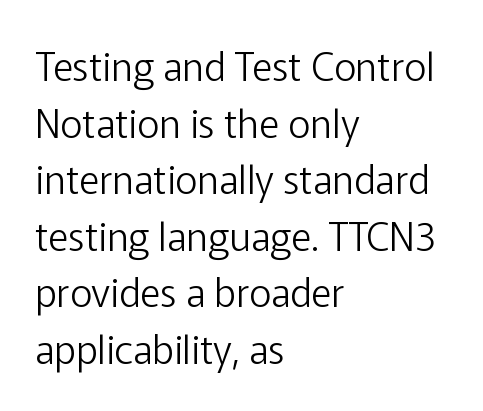
Each line starts at the same left margin while the right side varies. On a weight scale, this lands at 450 or below. A bare baseline throughout the passage. The space between consecutive lines is moderate. The line texture is even and compact thanks to regular tracking. Here the designer chose a conventional face with non-uniform glyph widths.
